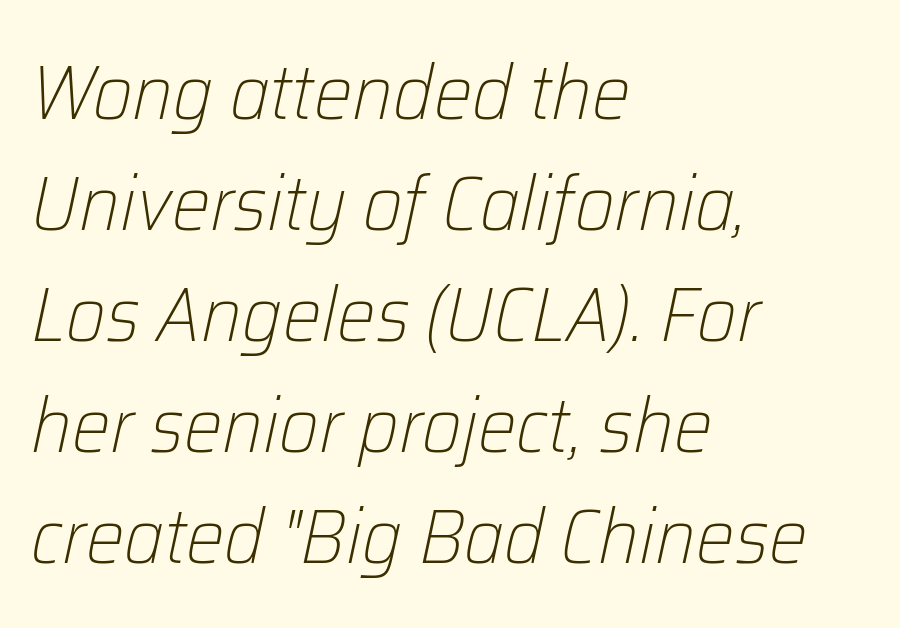
{"italic": "yes", "lean": "right", "slant_degrees": 12, "bold": "no", "weight": "light", "width": "normal", "stroke_contrast": "low", "x_height": "medium", "monospaced": "no", "underline": "no", "align": "left", "line_spacing": "normal", "line_spacing_ratio": 1.44, "letter_spacing": "normal", "letter_spacing_em": 0.0, "glyph_px": 77}
